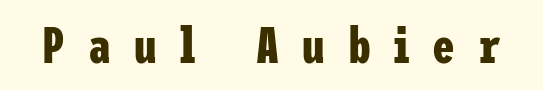
Q: Is the text bold? A: Yes.
Q: Is the text italic (slanted)? A: No, it is upright.
Q: Is the typeface a serif or a sans-serif typeface? A: Sans-serif.
Q: Is the text underlined? A: No.
Q: Is the spacing between letters normal or unusually wide? A: Unusually wide.
Q: Width (condensed, normal, or wide)? A: Condensed.
Q: Stroke contrast? A: Low.
Q: x-height? A: Medium.
